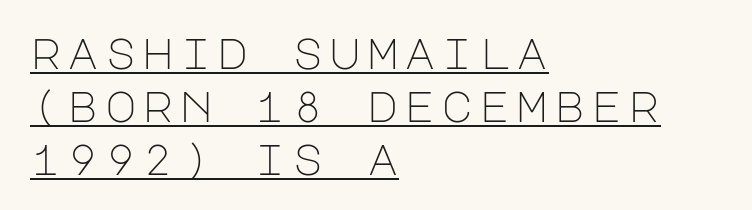
Q: Is the text bold? A: No.
Q: Is the text italic (slanted)? A: No, it is upright.
Q: Is the typeface a serif or a sans-serif typeface? A: Sans-serif.
Q: Is the text underlined? A: Yes.
Q: How is the paragraph aligned? A: Left-aligned.
Q: Width (condensed, normal, or wide)? A: Normal.
Q: Stroke contrast? A: Low.
Q: x-height? A: Large.
